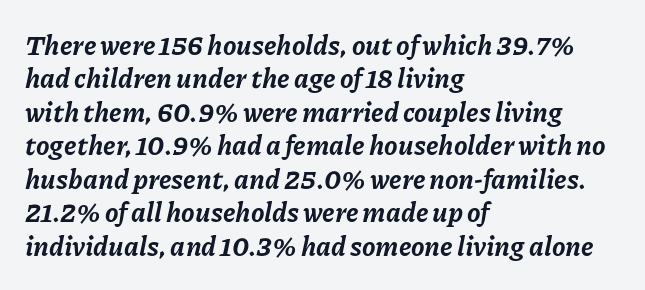
The image shows 27 px bold type, italic (leaning right); set left-aligned, line spacing 1.24x, normal letter spacing, not underlined.
